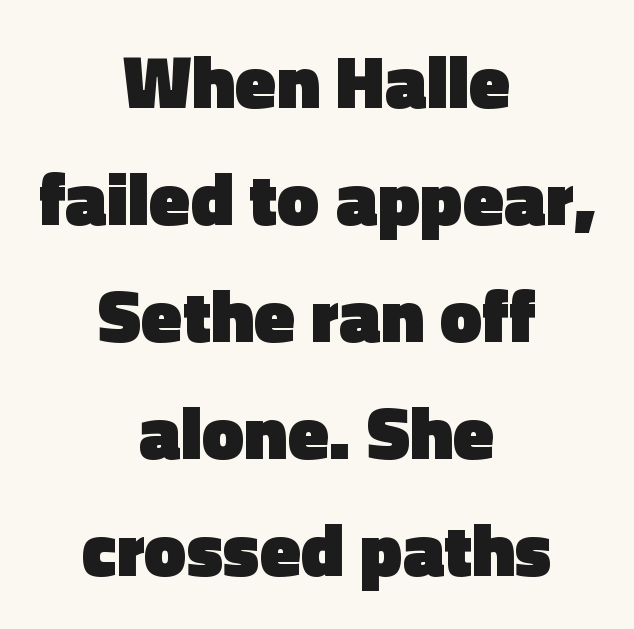
Q: Is the text bold? A: Yes.
Q: Is the text italic (slanted)? A: No, it is upright.
Q: Is the typeface a serif or a sans-serif typeface? A: Sans-serif.
Q: Is the text underlined? A: No.
Q: How is the paragraph aligned? A: Centered.
Q: Is the spacing between letters normal or unusually wide? A: Normal.
Q: Is the spacing between lines tight, normal or loose? A: Normal.
Q: Width (condensed, normal, or wide)? A: Normal.
Q: x-height? A: Medium.
Q: Monospaced? A: No.
